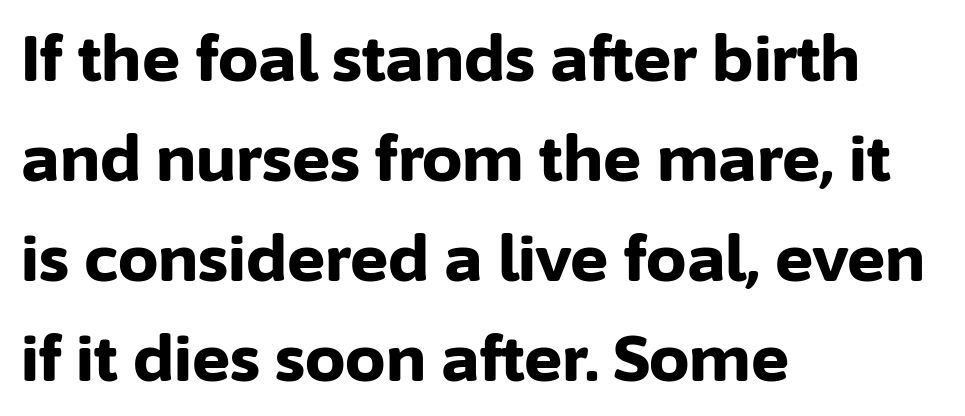
Is the letter spacing exaggerated? No — it looks like the ordinary default. Heft: maximum for text — a bold. If you drew a line through each stem, it would be perfectly vertical. Underline: absent. The face used here is proportionally spaced, like ordinary book or web type. If you measured baseline to baseline, you'd find a middling distance.
